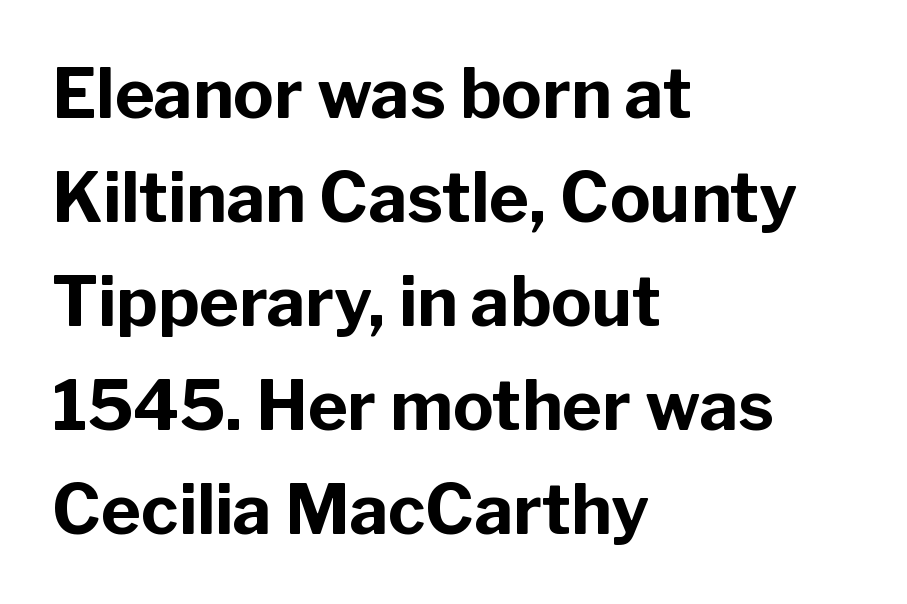
The image shows 68 px bold sans-serif type, upright; set left-aligned, normal line spacing (1.53x), normal letter spacing, not underlined; low stroke contrast and a medium x-height.
